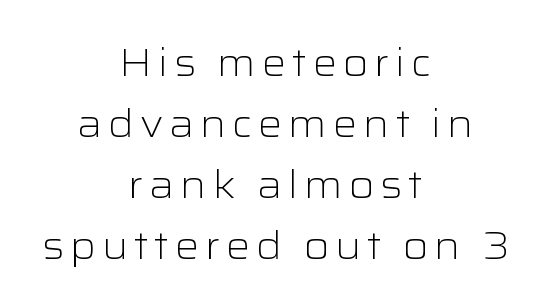
Q: Is the text bold? A: No.
Q: Is the text italic (slanted)? A: No, it is upright.
Q: Is the typeface a serif or a sans-serif typeface? A: Sans-serif.
Q: Is the text underlined? A: No.
Q: How is the paragraph aligned? A: Centered.
Q: Is the spacing between lines tight, normal or loose? A: Normal.
Q: Width (condensed, normal, or wide)? A: Wide.
Q: Stroke contrast? A: Low.
Q: x-height? A: Medium.
Q: Monospaced? A: No.
